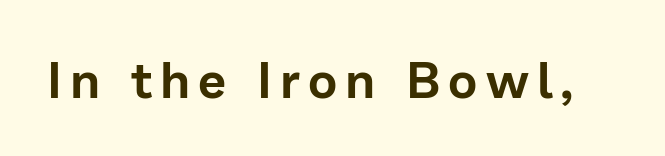
{"serif": "no", "italic": "no", "width": "normal", "stroke_contrast": "low", "x_height": "medium", "monospaced": "no", "underline": "no", "glyph_px": 50}
